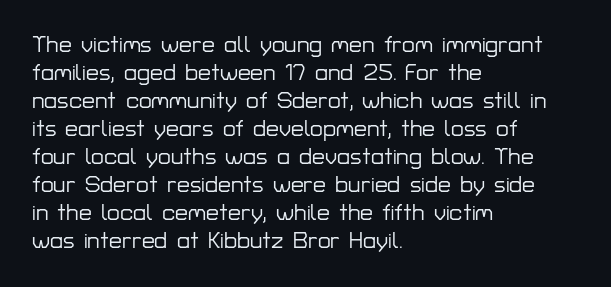
The image shows 23 px text type, upright; set left-aligned, line spacing 1.22x, normal letter spacing, not underlined.
